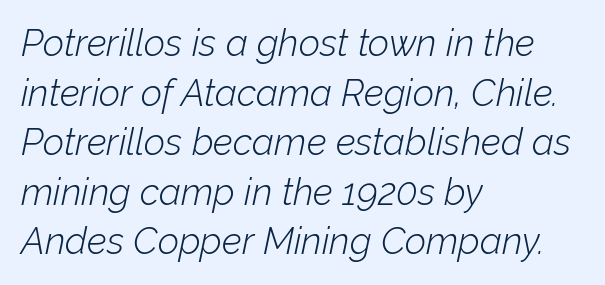
Q: Is the text bold? A: No.
Q: Is the text italic (slanted)? A: Yes, it leans right by about 12 degrees.
Q: Is the text underlined? A: No.
Q: How is the paragraph aligned? A: Left-aligned.
Q: Is the spacing between letters normal or unusually wide? A: Normal.
Q: Is the spacing between lines tight, normal or loose? A: Normal.
Q: Width (condensed, normal, or wide)? A: Normal.
Q: Stroke contrast? A: Low.
Q: x-height? A: Medium.
Q: Monospaced? A: No.
